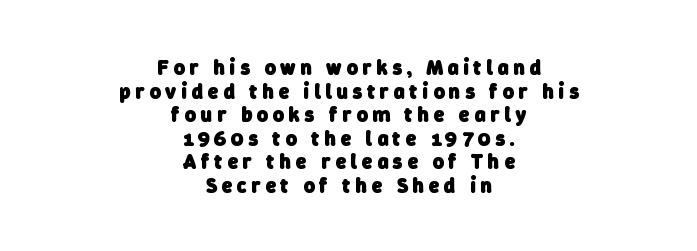
{"bold": "yes", "underline": "no", "align": "center", "line_spacing": "tight", "line_spacing_ratio": 1.12, "letter_spacing": "wide", "letter_spacing_em": 0.23, "glyph_px": 21}
